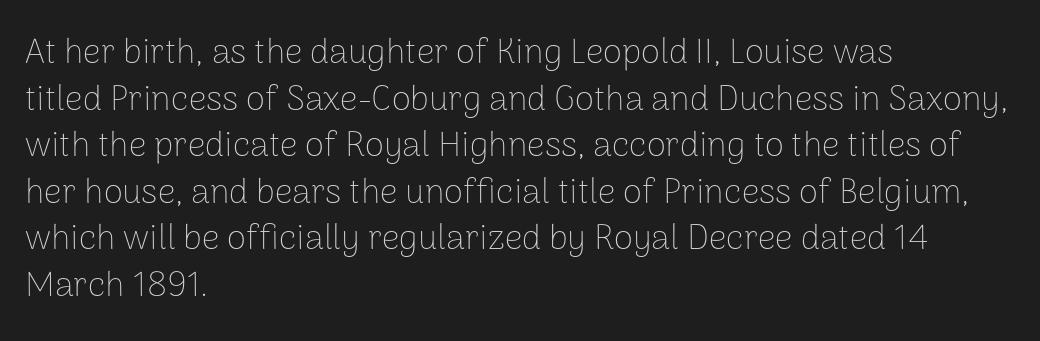
Stems here are at most as thick as an everyday book face. The passage shown is not underscored anywhere. The paragraph has a hard left edge and a soft right edge. Quick note: interline space is typical. A sans-serif font was chosen for this passage. The gaps between neighbouring characters are ordinary and unremarkable.
